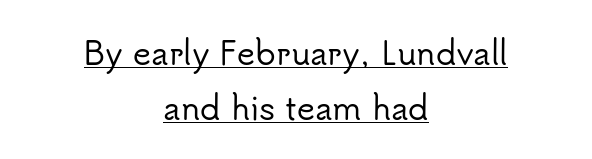
Do the letters lean? They stand straight. Unlike a traditional serif, this face leaves its strokes unadorned. How are the letters spaced? Ordinarily, with no added tracking. Decoration check: the copy is underlined. Spacing verdict: proportional, widths tailored to each character. Neither beginnings nor endings align; midpoints do.
